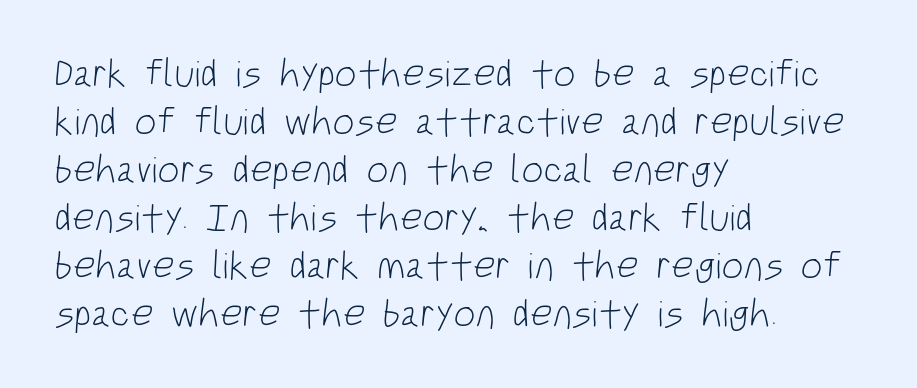
Q: Is the text bold? A: No.
Q: Is the typeface a serif or a sans-serif typeface? A: Sans-serif.
Q: Is the text underlined? A: No.
Q: How is the paragraph aligned? A: Left-aligned.
Q: Is the spacing between letters normal or unusually wide? A: Normal.
Q: Width (condensed, normal, or wide)? A: Condensed.
Q: Stroke contrast? A: Low.
Q: x-height? A: Large.
Q: Monospaced? A: No.
